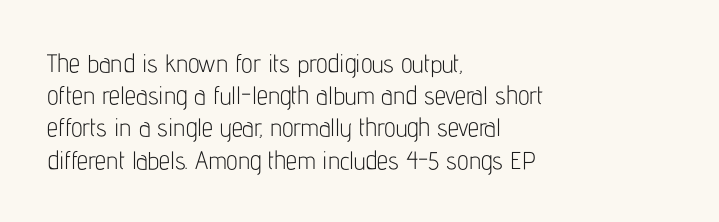
The image shows 25 px text type, upright; set left-aligned, normal line spacing (1.29x), normal letter spacing, not underlined.
